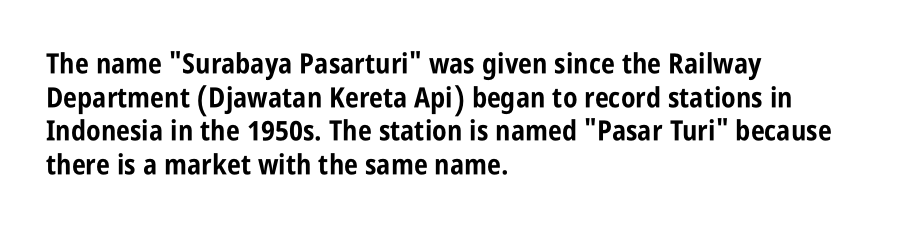
The image shows 28 px bold, condensed sans-serif type, upright; set left-aligned, line spacing 1.2x, normal letter spacing, not underlined; low stroke contrast and a large x-height.
